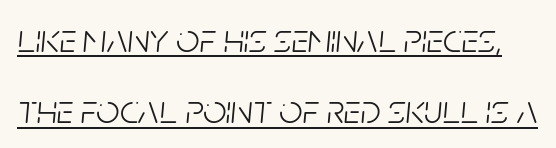
Q: Is the text bold? A: No.
Q: Is the text italic (slanted)? A: Yes, it leans right by about 5 degrees.
Q: Is the text underlined? A: Yes.
Q: Is the spacing between letters normal or unusually wide? A: Normal.
Q: Width (condensed, normal, or wide)? A: Condensed.
Q: Stroke contrast? A: Low.
Q: x-height? A: Large.
Q: Monospaced? A: No.
